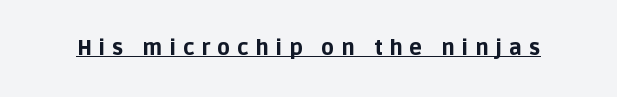
The image shows 21 px bold type, upright; set unusually wide letter spacing (+0.33 em), underlined.
